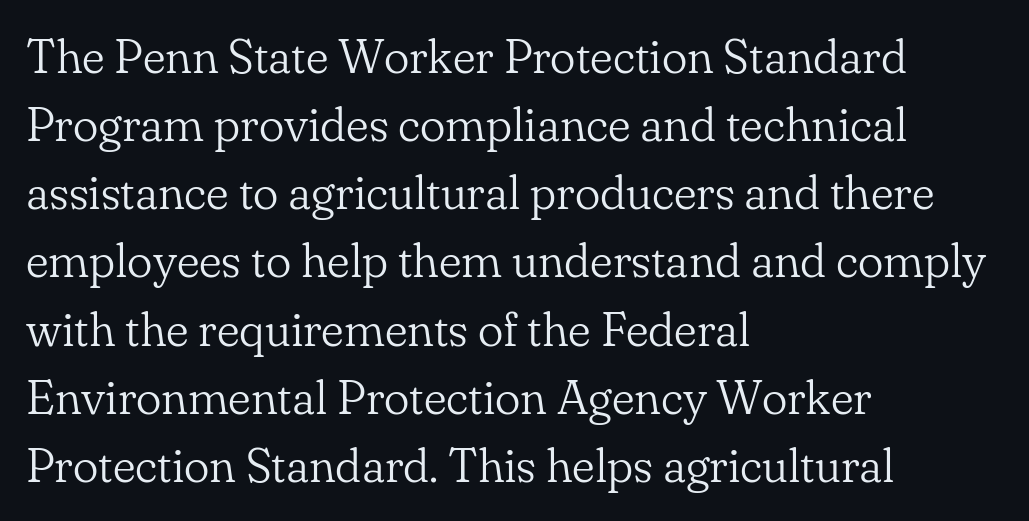
Q: Is the text bold? A: No.
Q: Is the text italic (slanted)? A: No, it is upright.
Q: Is the typeface a serif or a sans-serif typeface? A: Serif.
Q: Is the text underlined? A: No.
Q: How is the paragraph aligned? A: Left-aligned.
Q: Is the spacing between letters normal or unusually wide? A: Normal.
Q: Is the spacing between lines tight, normal or loose? A: Normal.
Q: Width (condensed, normal, or wide)? A: Normal.
Q: Stroke contrast? A: Low.
Q: x-height? A: Small.
Q: Monospaced? A: No.
